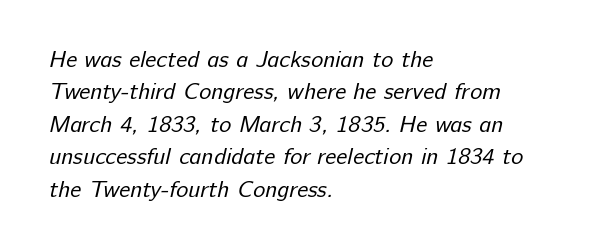
Successive baselines arrive at the customary interval. Standard letterfit; no display-style spreading of the glyphs. Any mark beneath the type? The region is blank. Every row of glyphs begins at an identical x-position on the left. The weight tops out at a normal text grade.
